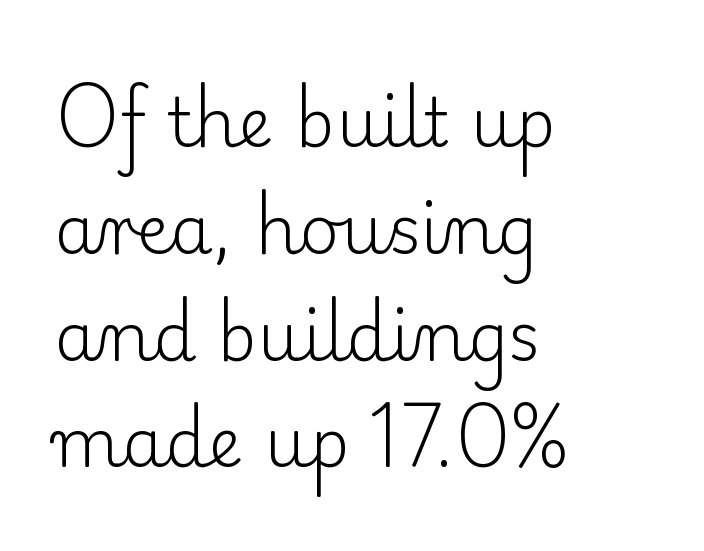
The image shows 68 px light type, upright; set left-aligned, normal line spacing (1.57x), normal letter spacing, not underlined; low stroke contrast and a small x-height.
